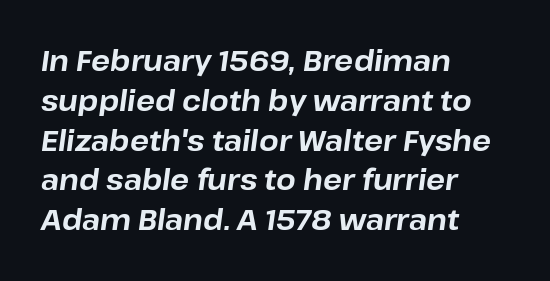
Notice how thick the strokes are: this is what a full bold looks like. Horizontal bands of white between lines are of average thickness. Which margin do the lines hug? The left one — the right edge is uneven. Inter-character spacing is left at the font's built-in metrics. In terms of posture, this sample is oblique. You could not count columns in this text — the font is proportionally spaced.
